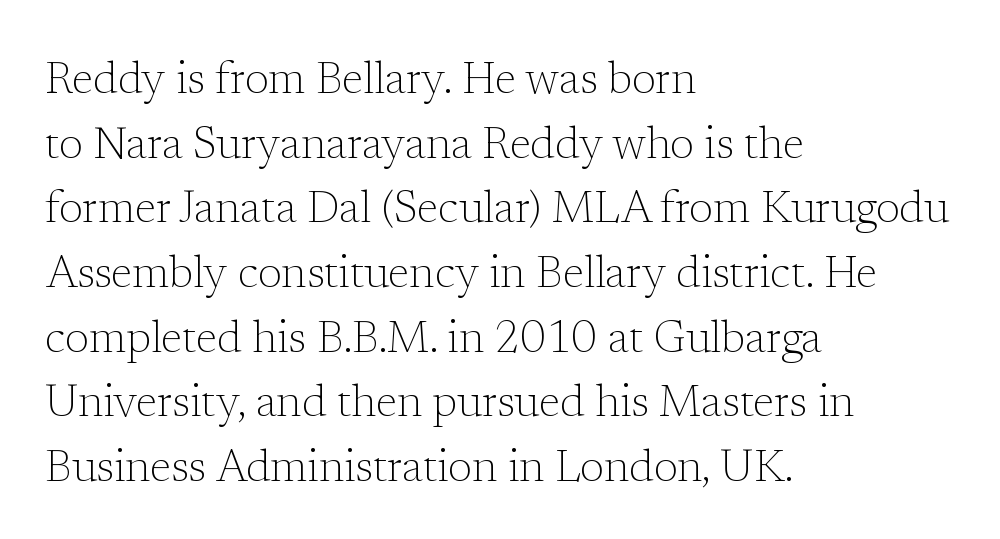
Q: Is the text bold? A: No.
Q: Is the text italic (slanted)? A: No, it is upright.
Q: Is the typeface a serif or a sans-serif typeface? A: Serif.
Q: Is the text underlined? A: No.
Q: How is the paragraph aligned? A: Left-aligned.
Q: Is the spacing between letters normal or unusually wide? A: Normal.
Q: Is the spacing between lines tight, normal or loose? A: Normal.
Q: Width (condensed, normal, or wide)? A: Normal.
Q: Stroke contrast? A: Low.
Q: x-height? A: Medium.
Q: Monospaced? A: No.
